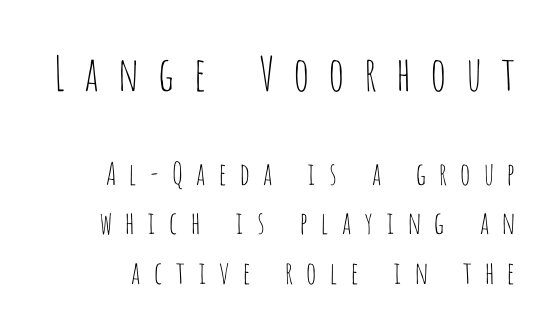
The image shows 47 px thin, condensed sans-serif type, upright; set normal line spacing (1.6x), unusually wide letter spacing (+0.36 em), not underlined; the first (top) block is 1.52x larger; low stroke contrast and a large x-height.
